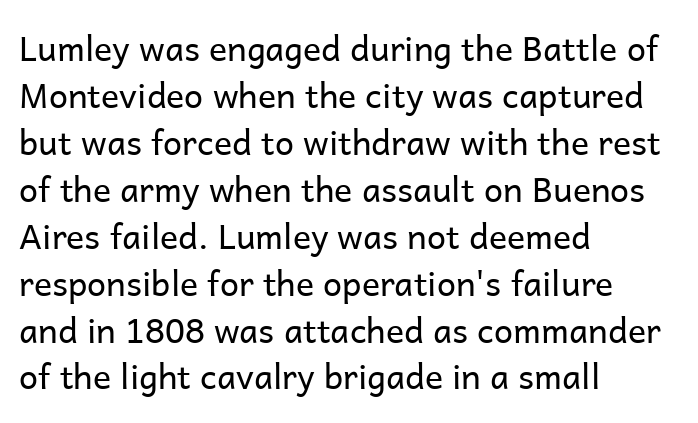
The image shows 34 px regular-weight sans-serif type, upright; set left-aligned, normal line spacing (1.38x), normal letter spacing, not underlined; low stroke contrast and a medium x-height.
